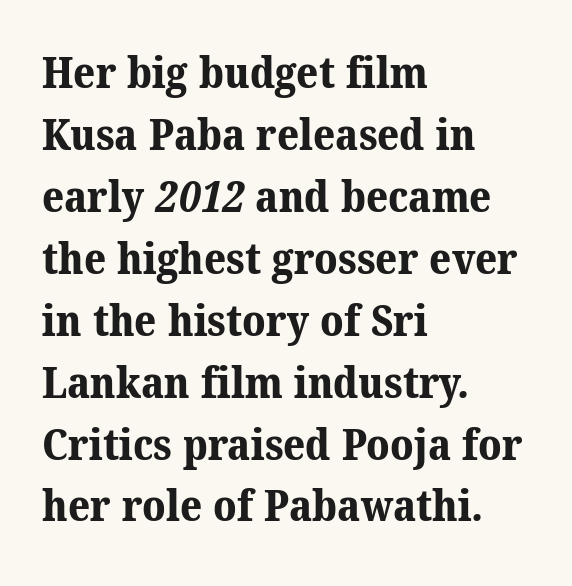
{"serif": "yes", "bold": "yes", "weight": "bold", "width": "normal", "stroke_contrast": "medium", "x_height": "medium", "monospaced": "no", "underline": "no", "align": "left", "line_spacing": "normal", "line_spacing_ratio": 1.44, "letter_spacing": "normal", "letter_spacing_em": 0.0, "glyph_px": 43}
